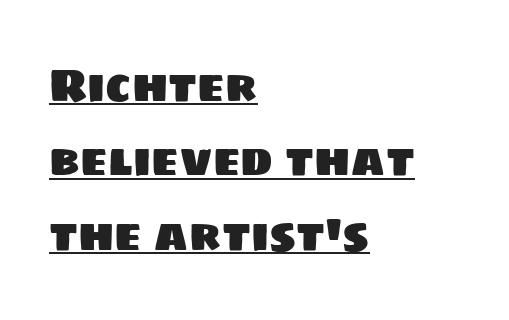
The glyphs in this specimen are sans serif. There is no visible air inserted between adjacent glyphs. These lines are rendered in a variable-pitch font. Students, observe: this is what conventionally led text looks like. The text block is weighted toward the left margin, trailing off unevenly rightward. Each line of the rendering has a horizontal stroke beneath the glyphs.
